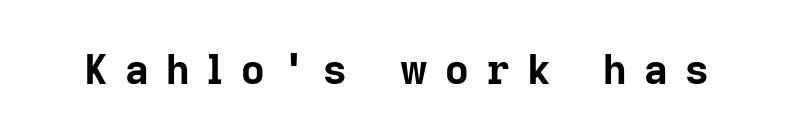
Unlike a traditional serif, this face leaves its strokes unadorned. Every letter is thick-stroked: bold, no question. This rendering widens character spacing well past its baseline value. The baseline area is clear.
